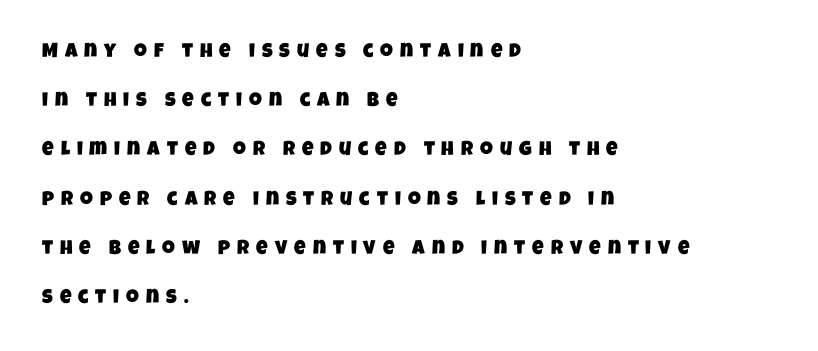
{"underline": "no", "align": "left", "line_spacing": "loose", "line_spacing_ratio": 2.46, "letter_spacing": "wide", "letter_spacing_em": 0.35, "glyph_px": 20}
